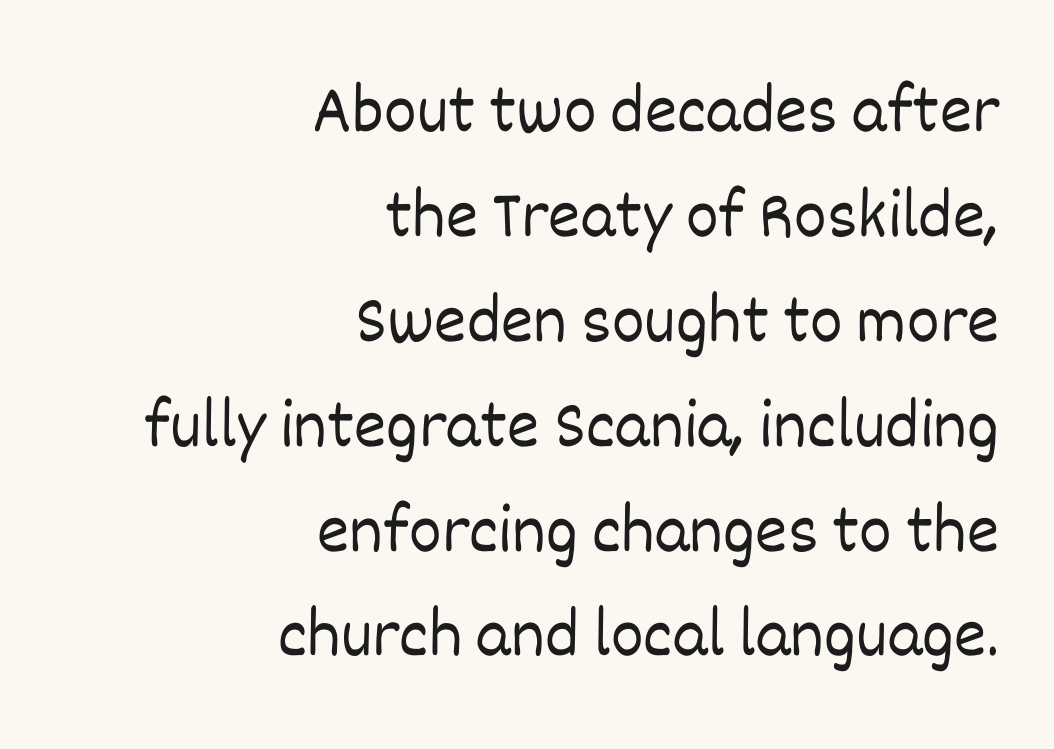
{"italic": "no", "bold": "no", "weight": "light", "width": "normal", "stroke_contrast": "low", "x_height": "large", "monospaced": "no", "underline": "no", "align": "right", "line_spacing": "normal", "line_spacing_ratio": 1.52, "letter_spacing": "normal", "letter_spacing_em": 0.0, "glyph_px": 69}
